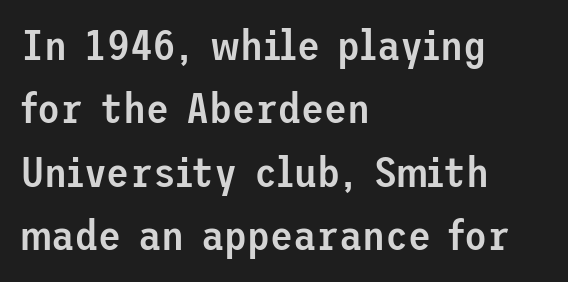
{"serif": "no", "italic": "no", "bold": "semi", "weight": "semibold", "width": "normal", "stroke_contrast": "low", "x_height": "medium", "underline": "no", "align": "left", "line_spacing": "normal", "line_spacing_ratio": 1.51, "letter_spacing": "normal", "letter_spacing_em": 0.0, "glyph_px": 42}
